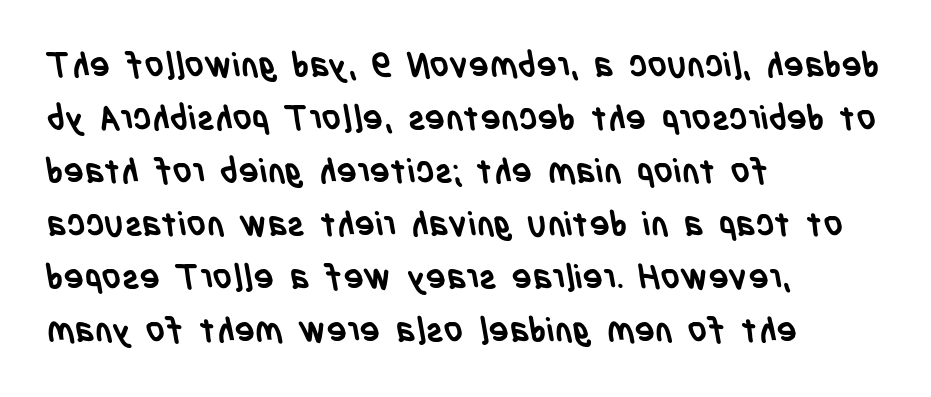
The image shows 34 px semibold, condensed sans-serif type; set left-aligned, normal line spacing (1.56x), normal letter spacing, not underlined; low stroke contrast and a large x-height.
